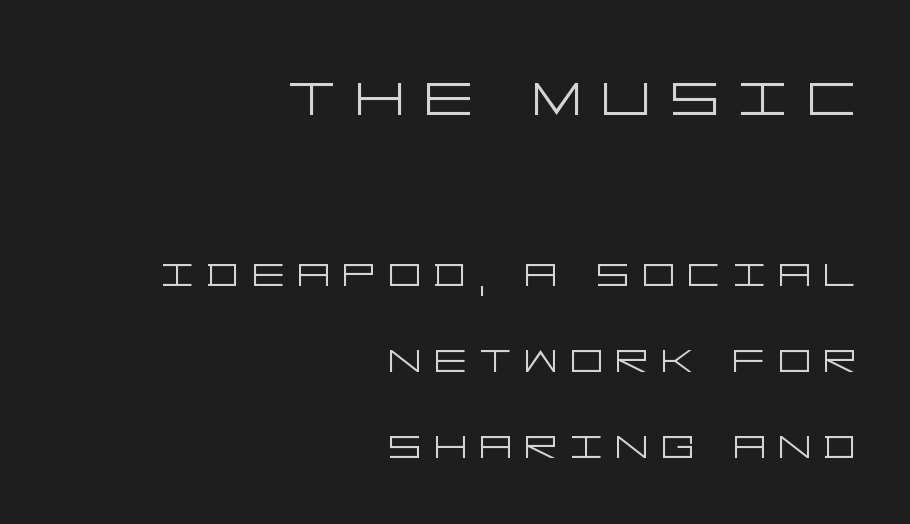
{"serif": "no", "italic": "no", "bold": "no", "weight": "light", "width": "wide", "stroke_contrast": "low", "x_height": "large", "underline": "no", "align": "right", "line_spacing": "normal", "line_spacing_ratio": 1.69, "letter_spacing": "wide", "letter_spacing_em": 0.25, "larger_block": "first", "size_ratio": 1.51, "glyph_px": 77}
